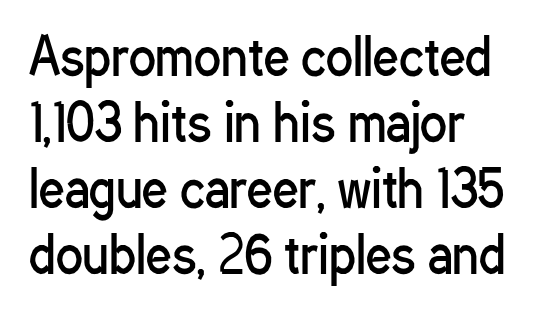
Q: Is the text bold? A: No.
Q: Is the text italic (slanted)? A: No, it is upright.
Q: Is the typeface a serif or a sans-serif typeface? A: Sans-serif.
Q: Is the text underlined? A: No.
Q: Is the spacing between letters normal or unusually wide? A: Normal.
Q: Is the spacing between lines tight, normal or loose? A: Normal.
Q: Width (condensed, normal, or wide)? A: Condensed.
Q: Stroke contrast? A: Low.
Q: x-height? A: Medium.
Q: Monospaced? A: No.
